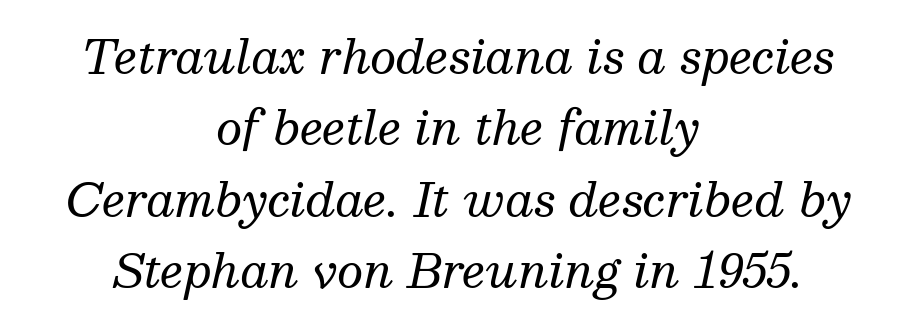
Q: Is the text bold? A: No.
Q: Is the text italic (slanted)? A: Yes, it leans right by about 13 degrees.
Q: Is the typeface a serif or a sans-serif typeface? A: Serif.
Q: Is the text underlined? A: No.
Q: How is the paragraph aligned? A: Centered.
Q: Is the spacing between letters normal or unusually wide? A: Normal.
Q: Is the spacing between lines tight, normal or loose? A: Normal.
Q: Width (condensed, normal, or wide)? A: Normal.
Q: Stroke contrast? A: Medium.
Q: x-height? A: Medium.
Q: Monospaced? A: No.
